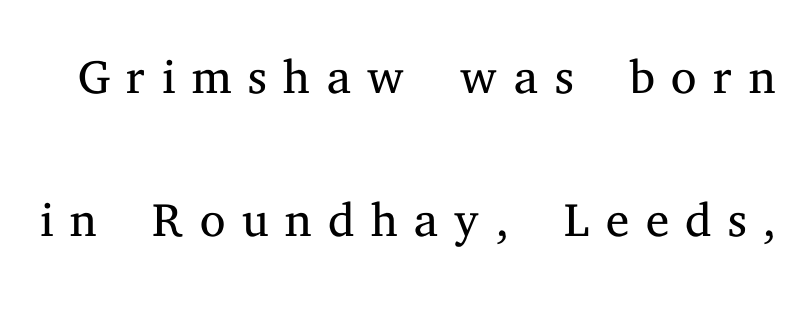
{"serif": "yes", "italic": "no", "bold": "no", "weight": "light", "width": "normal", "stroke_contrast": "medium", "x_height": "medium", "monospaced": "no", "underline": "no", "line_spacing": "loose", "line_spacing_ratio": 1.99, "letter_spacing": "wide", "letter_spacing_em": 0.23, "glyph_px": 72}
